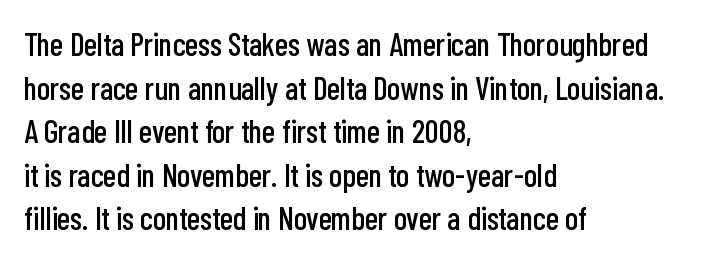
Casual observation: everything's shoved over to the left. This rendering employs a face without finishing strokes, i.e., a sans-serif. Nothing unusual about the tracking: characters are spaced as the font intends. The rendering uses natural spacing where letterforms have individual widths.
